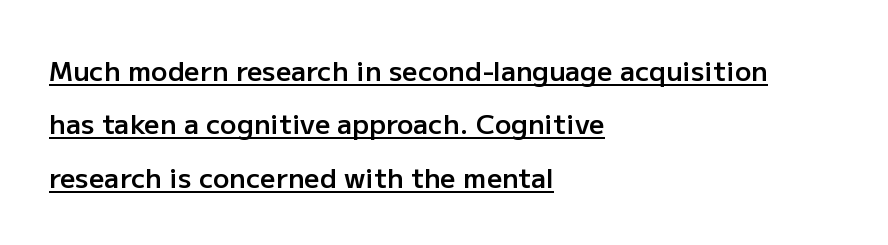
The image shows 27 px text type, upright; set left-aligned, loose line spacing (1.98x), normal letter spacing, underlined.
